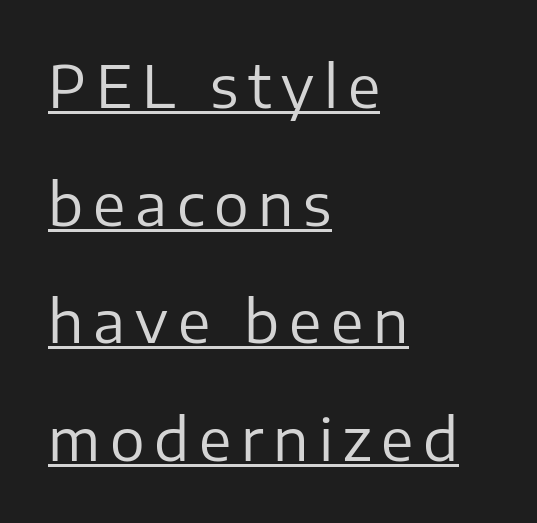
{"serif": "no", "italic": "no", "bold": "no", "weight": "regular", "width": "normal", "stroke_contrast": "low", "x_height": "medium", "monospaced": "no", "underline": "yes", "align": "left", "line_spacing": "loose", "line_spacing_ratio": 2.03, "glyph_px": 58}
